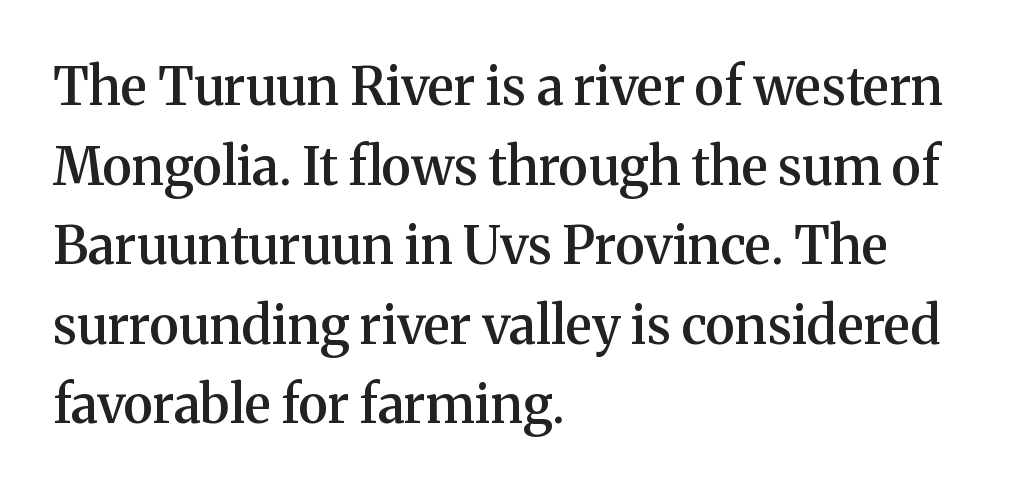
The image shows 52 px semibold serif type, upright; set left-aligned, normal line spacing (1.53x), normal letter spacing, not underlined; medium stroke contrast and a medium x-height.
